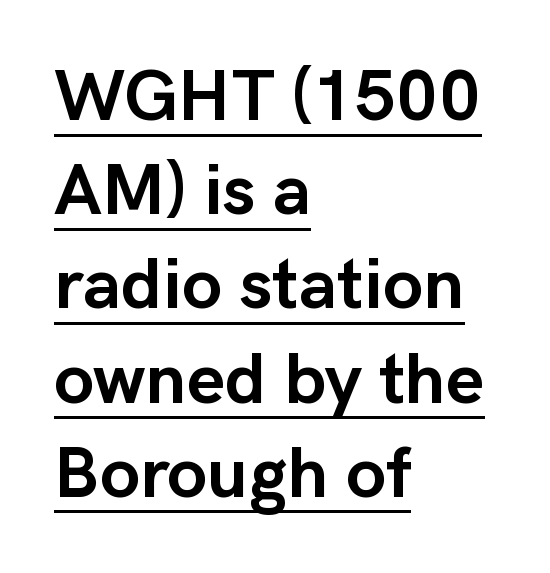
A baseline rule has been typeset under these characters. The rendering keeps characters at their native spacing. Nothing sits at the stroke ends, so this counts as sans-serif. Heavy, bold letterforms. The rendering uses natural spacing where letterforms have individual widths. This sample uses an upright cut, with every glyph sitting square on the baseline.
